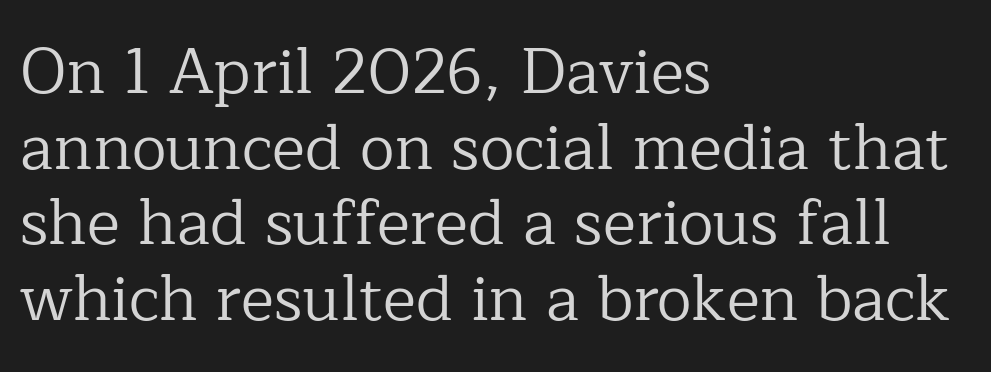
The image shows 63 px regular-weight serif type, upright; set left-aligned, line spacing 1.2x, normal letter spacing, not underlined; low stroke contrast and a medium x-height.
